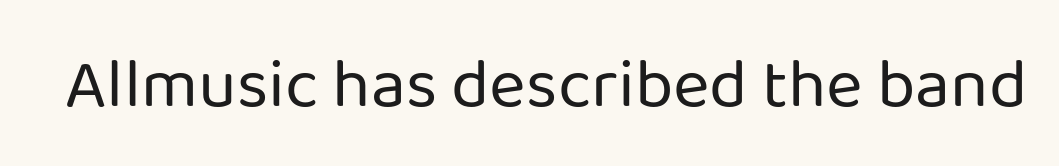
The image shows 70 px regular-weight sans-serif type, upright; set normal letter spacing, not underlined; low stroke contrast and a medium x-height.
